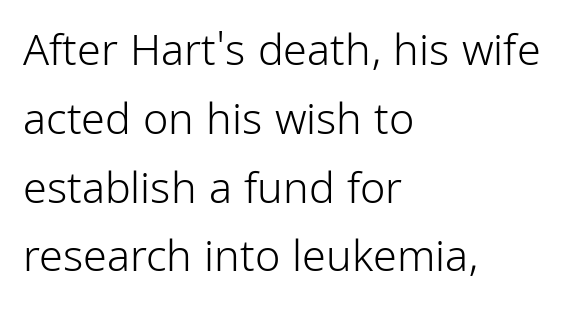
The image shows 43 px light, condensed sans-serif type, upright; set left-aligned, normal line spacing (1.6x), normal letter spacing, not underlined; low stroke contrast and a medium x-height.
